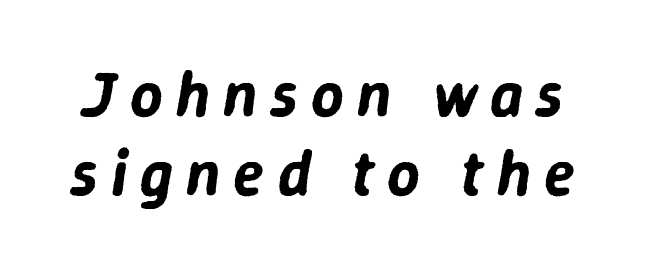
The image shows 64 px text type, italic (leaning right); set line spacing 1.24x, unusually wide letter spacing (+0.2 em), not underlined; low stroke contrast and a medium x-height.
